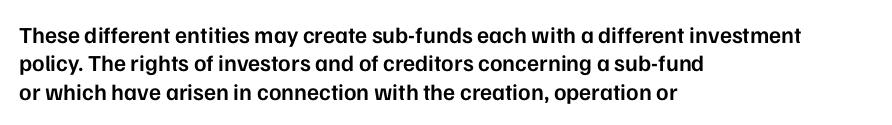
{"italic": "no", "bold": "semi", "underline": "no", "align": "left", "line_spacing_ratio": 1.23, "letter_spacing": "normal", "letter_spacing_em": 0.0, "glyph_px": 23}
